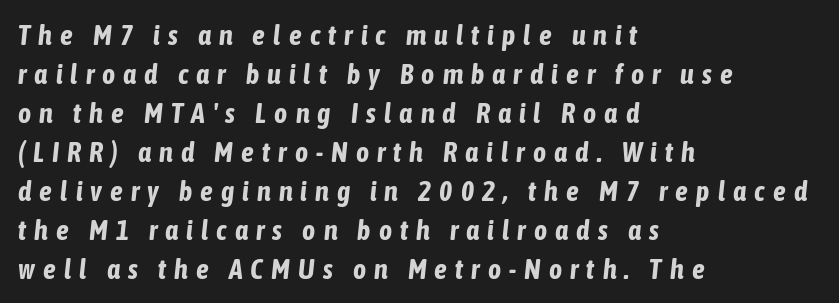
Q: Is the text bold? A: Yes.
Q: Is the text italic (slanted)? A: Yes, it leans right by about 6 degrees.
Q: Is the text underlined? A: No.
Q: How is the paragraph aligned? A: Left-aligned.
Q: Is the spacing between letters normal or unusually wide? A: Unusually wide.
Q: Is the spacing between lines tight, normal or loose? A: Normal.
Q: Width (condensed, normal, or wide)? A: Condensed.
Q: Stroke contrast? A: Low.
Q: x-height? A: Medium.
Q: Monospaced? A: No.
